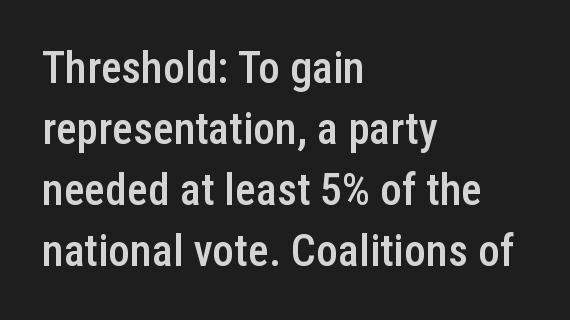
{"serif": "no", "italic": "no", "bold": "semi", "weight": "semibold", "width": "condensed", "stroke_contrast": "low", "x_height": "medium", "monospaced": "no", "underline": "no", "align": "left", "line_spacing": "normal", "line_spacing_ratio": 1.39, "letter_spacing": "normal", "letter_spacing_em": 0.0, "glyph_px": 44}
